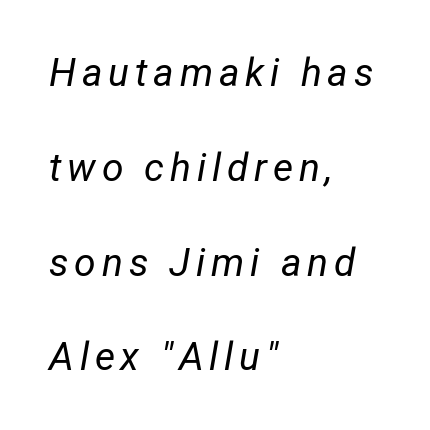
Q: Is the text bold? A: No.
Q: Is the text italic (slanted)? A: Yes, it leans right by about 12 degrees.
Q: Is the text underlined? A: No.
Q: How is the paragraph aligned? A: Left-aligned.
Q: Is the spacing between lines tight, normal or loose? A: Loose.
Q: Width (condensed, normal, or wide)? A: Condensed.
Q: Stroke contrast? A: Low.
Q: x-height? A: Medium.
Q: Monospaced? A: No.
